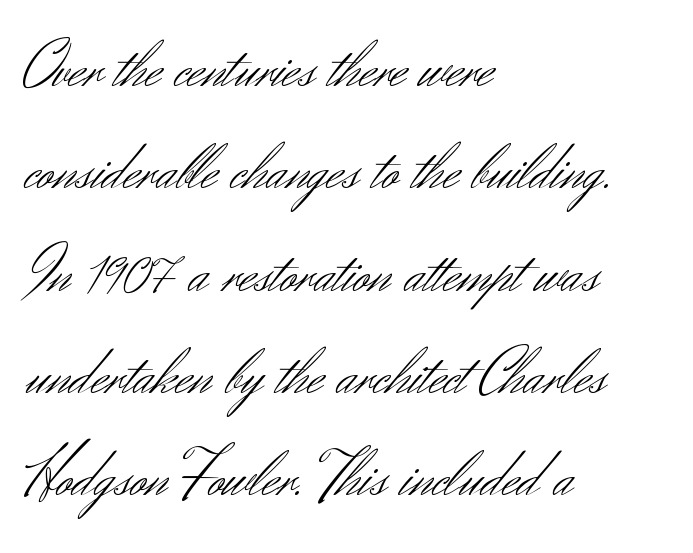
Weight: regular or lighter. Tracking value appears to be zero — textbook default spacing. The area under the type is left untouched. Which margin do the lines hug? The left one — the right edge is uneven. Proportional: the letters do not fall into vertical columns.
